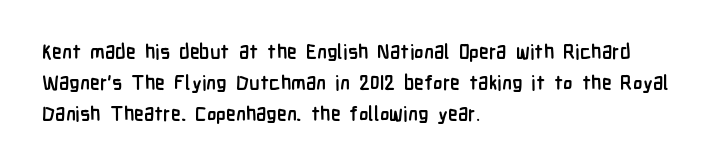
{"italic": "no", "bold": "yes", "underline": "no", "align": "left", "line_spacing": "normal", "line_spacing_ratio": 1.55, "letter_spacing": "normal", "letter_spacing_em": 0.0, "glyph_px": 20}
